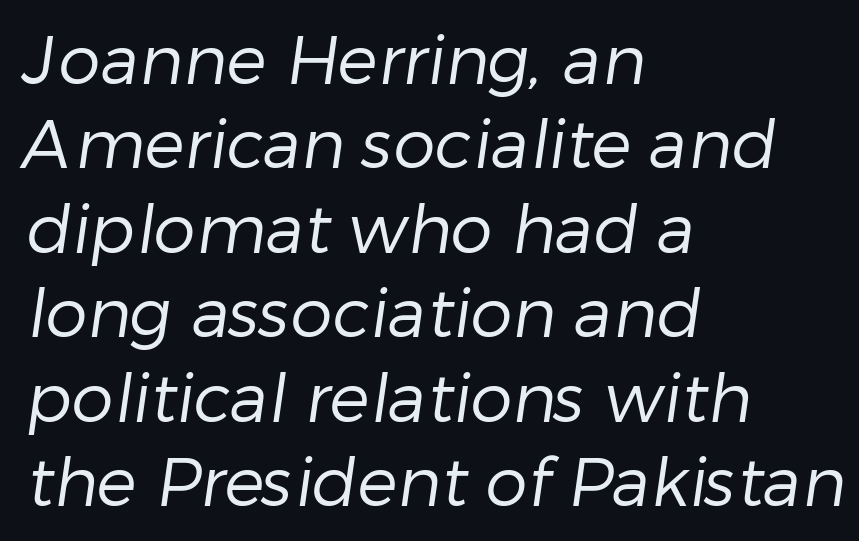
The image shows 67 px regular-weight sans-serif type; set left-aligned, normal line spacing (1.26x), normal letter spacing, not underlined; low stroke contrast and a medium x-height.
